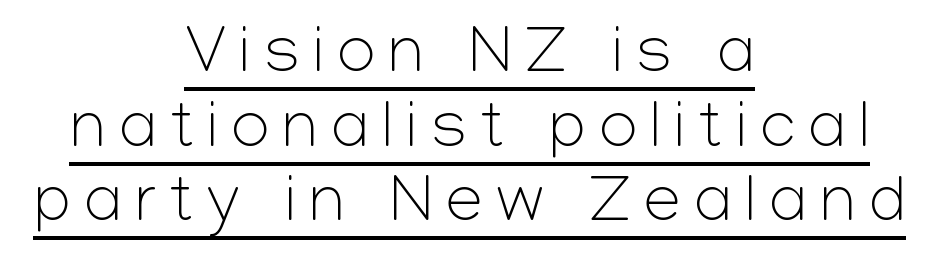
{"serif": "no", "italic": "no", "bold": "no", "weight": "light", "width": "normal", "stroke_contrast": "low", "x_height": "medium", "monospaced": "no", "underline": "yes", "align": "center", "line_spacing": "tight", "line_spacing_ratio": 1.13, "letter_spacing": "wide", "letter_spacing_em": 0.21, "glyph_px": 66}
